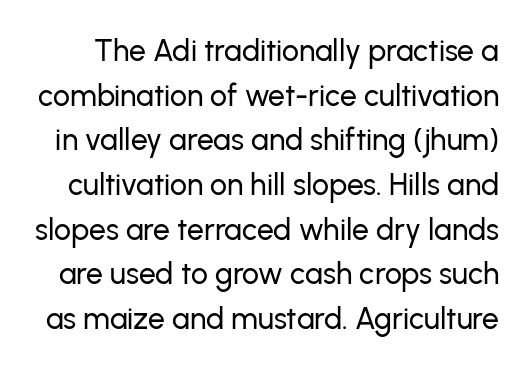
Q: Is the text italic (slanted)? A: No, it is upright.
Q: Is the typeface a serif or a sans-serif typeface? A: Sans-serif.
Q: Is the text underlined? A: No.
Q: Is the spacing between letters normal or unusually wide? A: Normal.
Q: Is the spacing between lines tight, normal or loose? A: Normal.
Q: Width (condensed, normal, or wide)? A: Normal.
Q: Stroke contrast? A: Low.
Q: x-height? A: Medium.
Q: Monospaced? A: No.
